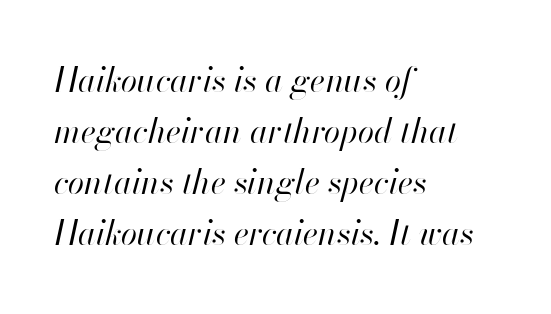
{"italic": "yes", "lean": "right", "slant_degrees": 13, "bold": "no", "weight": "regular", "width": "normal", "stroke_contrast": "high", "x_height": "small", "monospaced": "no", "underline": "no", "align": "left", "line_spacing": "normal", "line_spacing_ratio": 1.55, "letter_spacing": "normal", "letter_spacing_em": 0.0, "glyph_px": 33}
